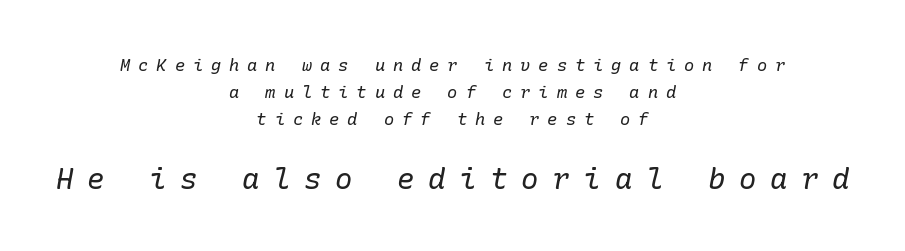
Q: Is the text bold? A: No.
Q: Is the text italic (slanted)? A: Yes, it leans right by about 10 degrees.
Q: Is the typeface a serif or a sans-serif typeface? A: Sans-serif.
Q: Is the text underlined? A: No.
Q: How is the paragraph aligned? A: Centered.
Q: Is the spacing between letters normal or unusually wide? A: Unusually wide.
Q: Is the spacing between lines tight, normal or loose? A: Normal.
Q: Which block of text is set in a larger size, the first (top) or the second (bottom)? A: The second (bottom) one.
Q: Width (condensed, normal, or wide)? A: Normal.
Q: Stroke contrast? A: Low.
Q: x-height? A: Medium.
